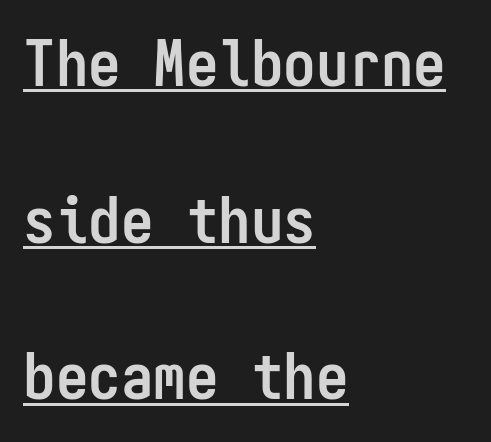
{"serif": "no", "italic": "no", "bold": "yes", "weight": "semibold", "width": "condensed", "stroke_contrast": "low", "x_height": "medium", "monospaced": "yes", "underline": "yes", "align": "left", "line_spacing": "loose", "line_spacing_ratio": 2.41, "letter_spacing": "normal", "letter_spacing_em": 0.0, "glyph_px": 65}
